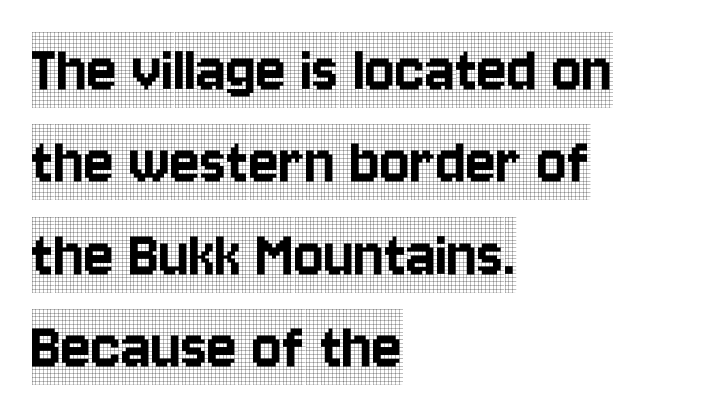
Q: Is the text italic (slanted)? A: No, it is upright.
Q: Is the typeface a serif or a sans-serif typeface? A: Serif.
Q: Is the text underlined? A: No.
Q: How is the paragraph aligned? A: Left-aligned.
Q: Is the spacing between letters normal or unusually wide? A: Normal.
Q: Is the spacing between lines tight, normal or loose? A: Normal.
Q: Width (condensed, normal, or wide)? A: Condensed.
Q: x-height? A: Large.
Q: Monospaced? A: No.
